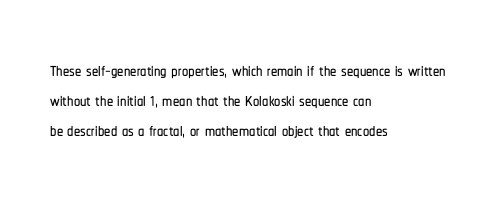
{"italic": "no", "underline": "no", "align": "left", "line_spacing_ratio": 1.21, "letter_spacing": "normal", "letter_spacing_em": 0.0, "glyph_px": 25}
